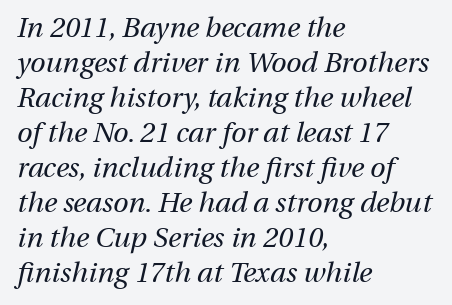
The cut favours lightness, reaching ordinary text weight at its darkest. Summary of vertical rhythm: regular, with standard interline spacing. Inter-character spacing is left at the font's built-in metrics. The rendering anchors every line to the left-hand side. Looks like regular typesetting: each glyph gets only the width it needs.
